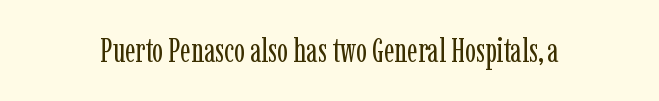
The image shows 33 px regular-weight, condensed serif type, upright; set normal letter spacing, not underlined; low stroke contrast and a medium x-height.
